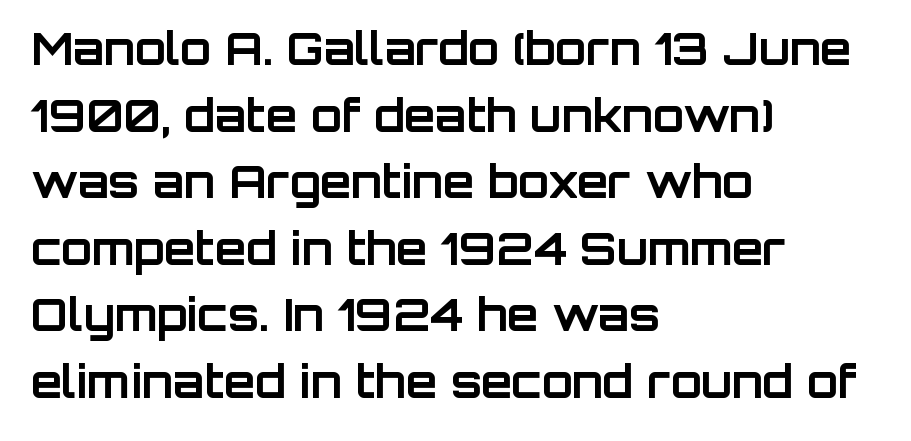
Q: Is the text bold? A: Yes.
Q: Is the text italic (slanted)? A: No, it is upright.
Q: Is the typeface a serif or a sans-serif typeface? A: Sans-serif.
Q: Is the text underlined? A: No.
Q: How is the paragraph aligned? A: Left-aligned.
Q: Is the spacing between letters normal or unusually wide? A: Normal.
Q: Is the spacing between lines tight, normal or loose? A: Normal.
Q: Width (condensed, normal, or wide)? A: Normal.
Q: Stroke contrast? A: Low.
Q: x-height? A: Large.
Q: Monospaced? A: No.
